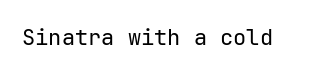
The image shows 22 px text type, upright; set normal letter spacing, not underlined.
